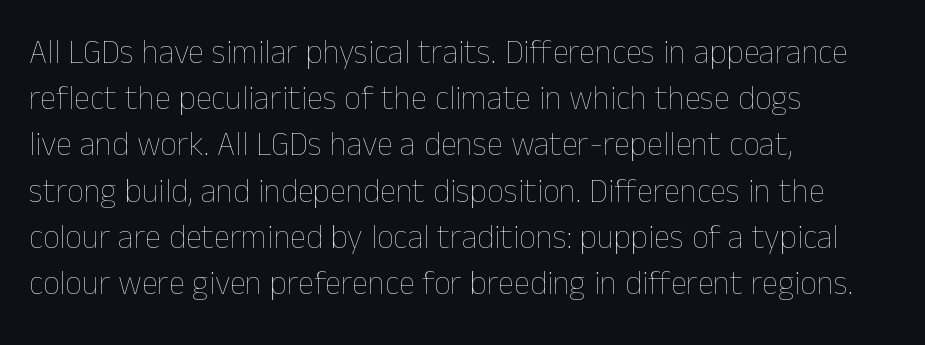
The image shows 33 px thin type, upright; set left-aligned, normal line spacing (1.4x), normal letter spacing, not underlined; low stroke contrast and a medium x-height.
